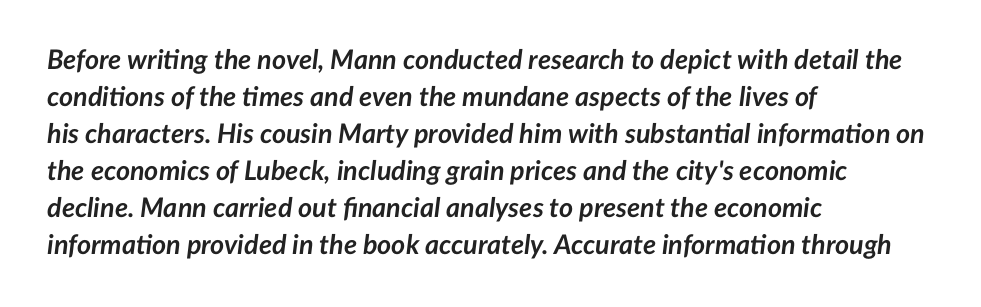
{"italic": "yes", "lean": "right", "slant_degrees": 7, "bold": "yes", "underline": "no", "align": "left", "line_spacing": "normal", "line_spacing_ratio": 1.37, "letter_spacing": "normal", "letter_spacing_em": 0.0, "glyph_px": 27}
